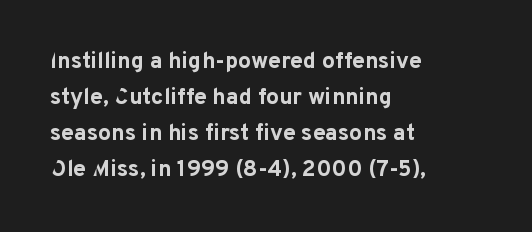
{"italic": "no", "bold": "yes", "underline": "no", "align": "left", "line_spacing": "normal", "line_spacing_ratio": 1.56, "letter_spacing": "normal", "letter_spacing_em": 0.0, "glyph_px": 23}
